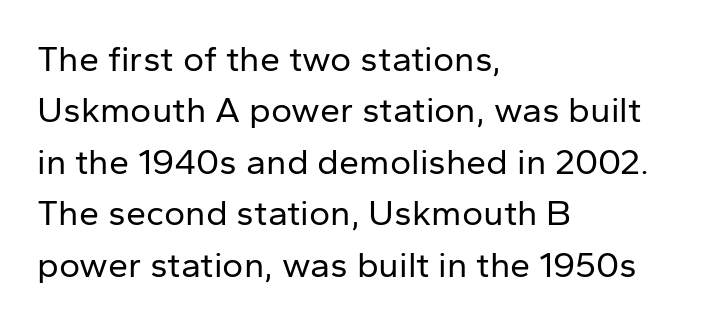
Nope, no serifs anywhere on these letters. Between one letter and the next there's only the usual sliver of space. Unlike italic type, these characters show no tilt at all. The designer left line spacing at the default. The lines in this sample share a left origin and differ only in where they stop.
